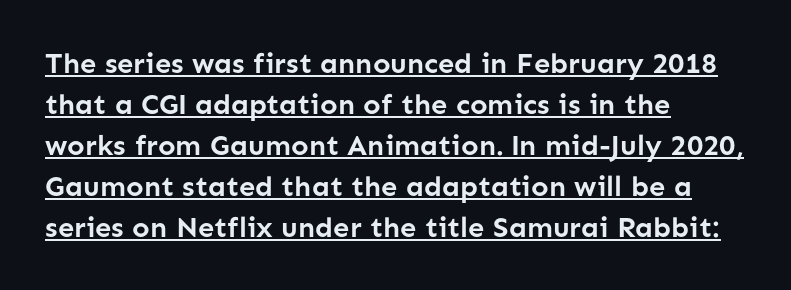
{"serif": "no", "italic": "no", "bold": "yes", "weight": "semibold", "width": "normal", "stroke_contrast": "low", "x_height": "medium", "monospaced": "no", "underline": "yes", "align": "left", "line_spacing": "normal", "line_spacing_ratio": 1.41, "letter_spacing": "normal", "letter_spacing_em": 0.0, "glyph_px": 29}
